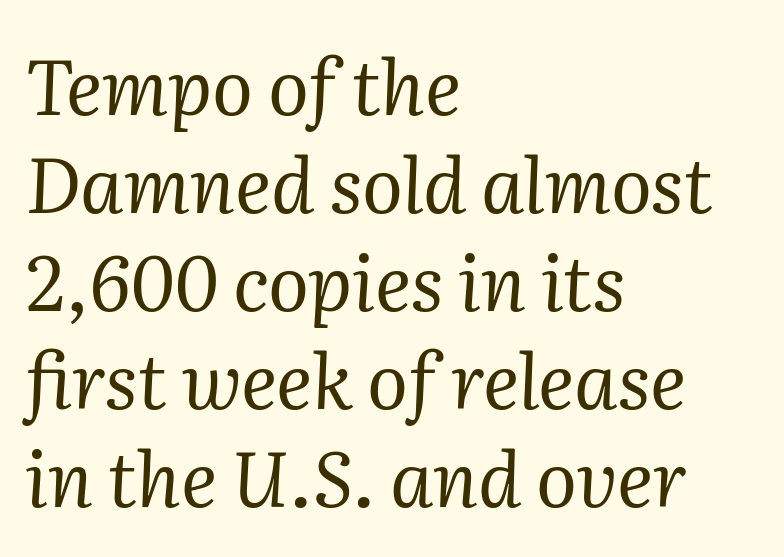
{"serif": "yes", "italic": "yes", "lean": "right", "slant_degrees": 2, "bold": "no", "weight": "regular", "width": "normal", "stroke_contrast": "medium", "x_height": "medium", "monospaced": "no", "underline": "no", "align": "left", "line_spacing": "normal", "line_spacing_ratio": 1.29, "letter_spacing": "normal", "letter_spacing_em": 0.0, "glyph_px": 76}
